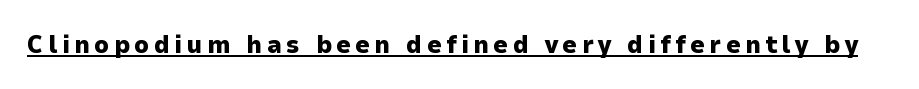
The image shows 25 px bold type, upright; set underlined.
